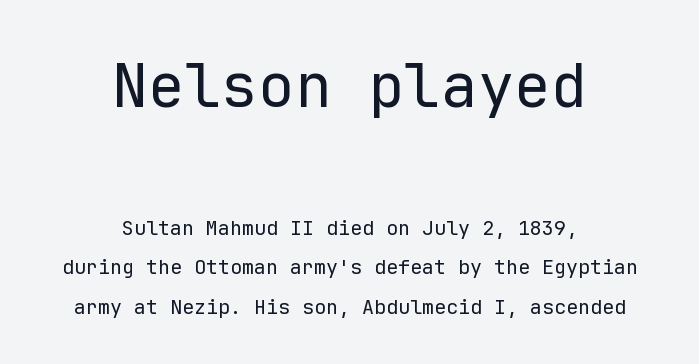
The zone under the glyphs is completely vacant. Rows of type keep a wide berth in the vertical direction. Default kerning and tracking; the words read as compact shapes. The axis of the letterforms is exactly vertical. A student would call this center alignment; a typographer would say set centered. Fixed-width glyphs throughout — classic coding-font behaviour.
